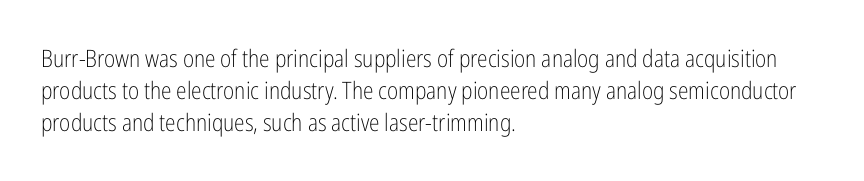
The image shows 24 px text type, upright; set left-aligned, normal line spacing (1.34x), normal letter spacing, not underlined.
